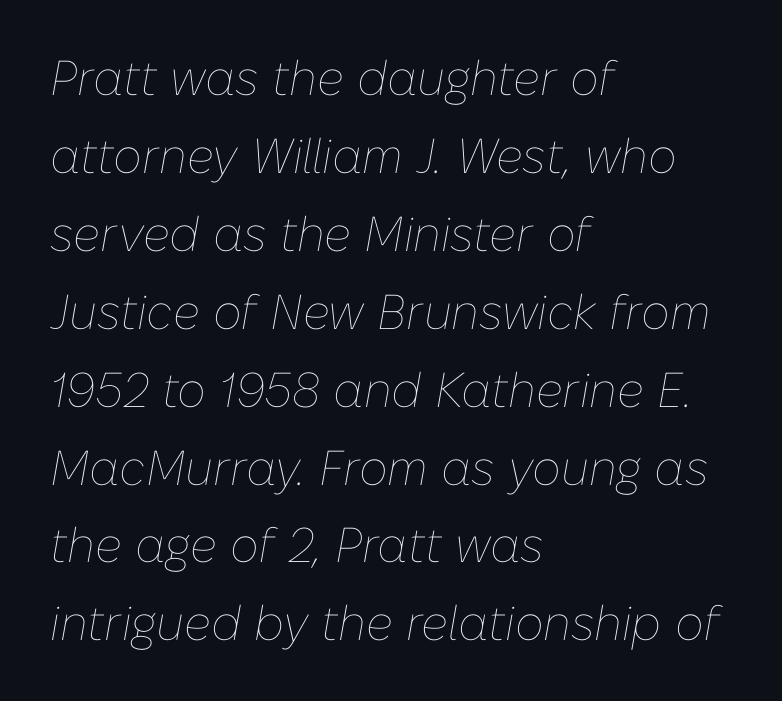
Leading matches the norm, producing a regular column. Looks like regular typesetting: each glyph gets only the width it needs. Is the letter spacing exaggerated? No — it looks like the ordinary default. The typesetter chose a ragged-right arrangement here. An italicized treatment has been applied to the whole sample.
